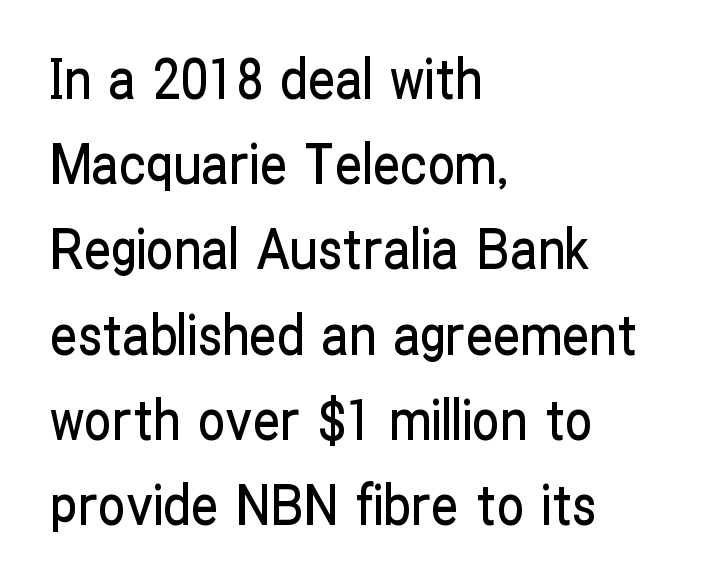
A bare baseline throughout the passage. I'd call this a sans setting — the letters go barefoot. The compositor pushed each line to the left boundary. Ordinary non-slanted type is in use. Each letter keeps its own natural width here, so spacing adapts to shape.
